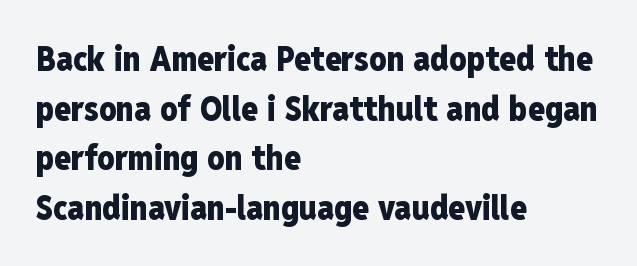
{"serif": "no", "italic": "no", "bold": "yes", "weight": "heavy", "width": "condensed", "stroke_contrast": "low", "x_height": "medium", "monospaced": "no", "underline": "no", "align": "left", "line_spacing": "normal", "line_spacing_ratio": 1.46, "letter_spacing": "normal", "letter_spacing_em": 0.0, "glyph_px": 34}
